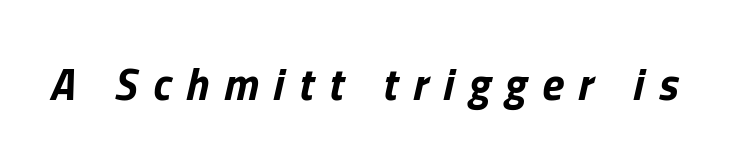
Q: Is the text bold? A: Yes.
Q: Is the text italic (slanted)? A: Yes, it leans right by about 13 degrees.
Q: Is the text underlined? A: No.
Q: Is the spacing between letters normal or unusually wide? A: Unusually wide.
Q: Width (condensed, normal, or wide)? A: Normal.
Q: Stroke contrast? A: Low.
Q: x-height? A: Medium.
Q: Monospaced? A: No.
